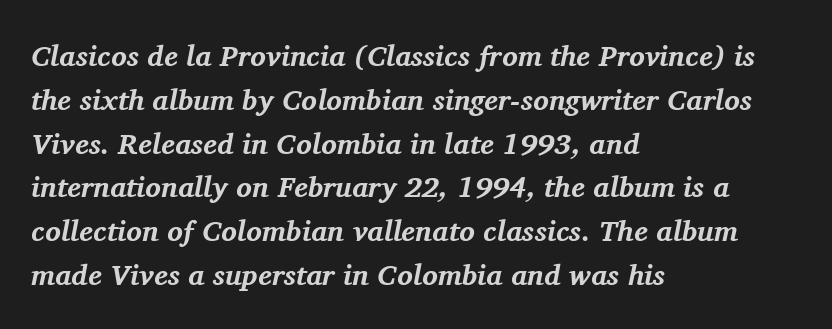
Quick note: italic. Tracking value appears to be zero — textbook default spacing. A dark, heavy texture on the line: the type is bold. The designer left line spacing at the default. The rendering uses natural spacing where letterforms have individual widths.
